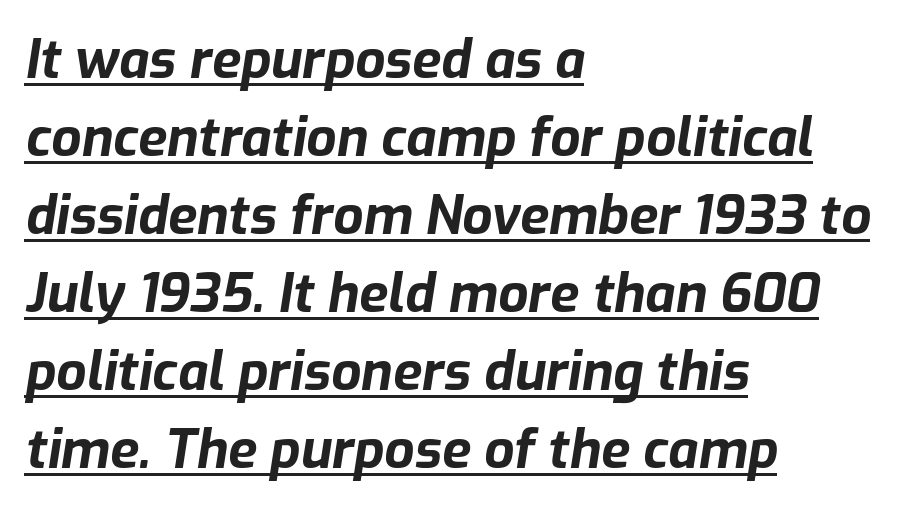
Q: Is the text bold? A: Yes.
Q: Is the text italic (slanted)? A: Yes, it leans right by about 9 degrees.
Q: Is the text underlined? A: Yes.
Q: How is the paragraph aligned? A: Left-aligned.
Q: Is the spacing between letters normal or unusually wide? A: Normal.
Q: Is the spacing between lines tight, normal or loose? A: Normal.
Q: Width (condensed, normal, or wide)? A: Normal.
Q: Stroke contrast? A: Low.
Q: x-height? A: Medium.
Q: Monospaced? A: No.
